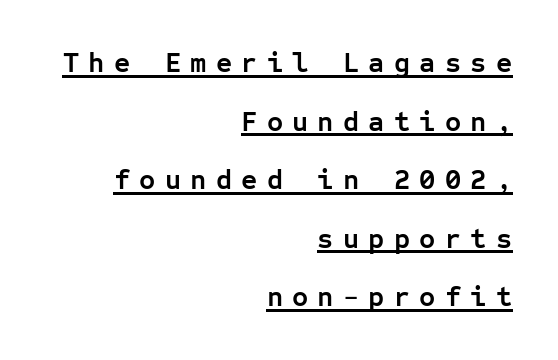
Horizontally, the lines are justified to the trailing edge only. Typographic density is high because the face is bold. Rows of type keep a wide berth in the vertical direction. This sample has the even, mechanical cadence of fixed-width lettering.
